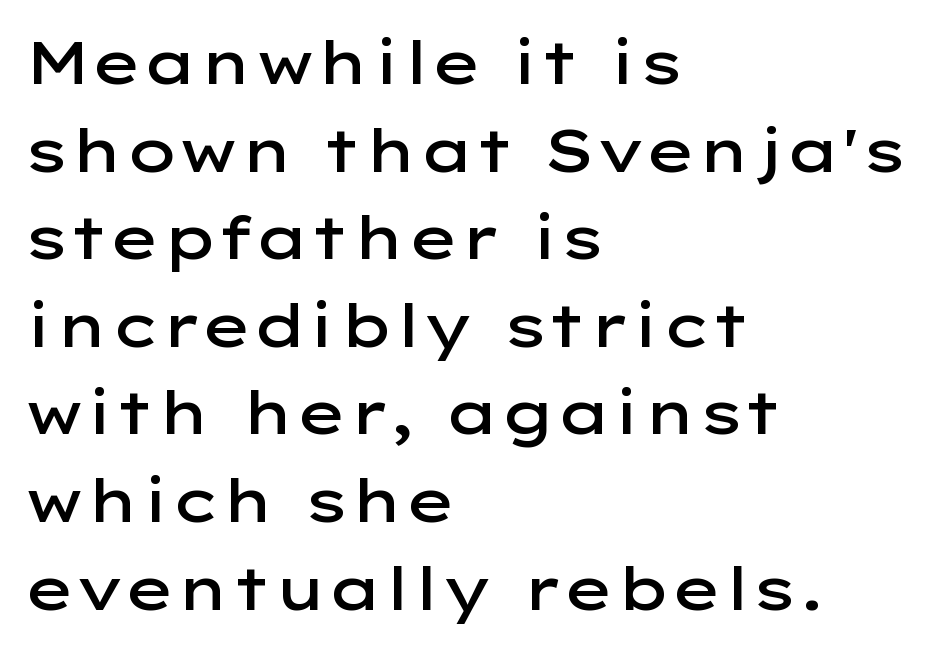
Serifs: no, the terminals of the letterforms are clean. In CSS terms this would be text-align: left. The passage shown is semibold, sitting just below true bold. Vertically, the passage feels balanced, rows spaced as you'd expect.
